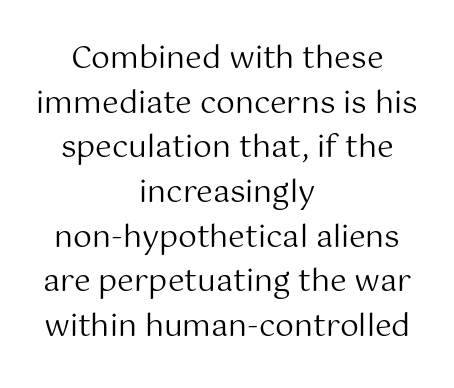
{"serif": "no", "italic": "no", "bold": "no", "weight": "regular", "width": "normal", "stroke_contrast": "medium", "x_height": "medium", "monospaced": "no", "underline": "no", "align": "center", "line_spacing": "normal", "line_spacing_ratio": 1.49, "letter_spacing": "normal", "letter_spacing_em": 0.0, "glyph_px": 30}
